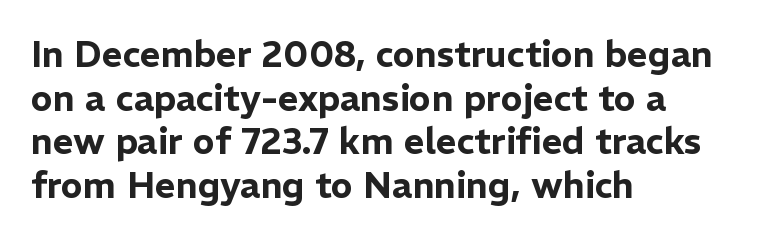
{"serif": "no", "italic": "no", "width": "normal", "stroke_contrast": "low", "x_height": "medium", "monospaced": "no", "underline": "no", "align": "left", "line_spacing_ratio": 1.21, "letter_spacing": "normal", "letter_spacing_em": 0.0, "glyph_px": 36}
